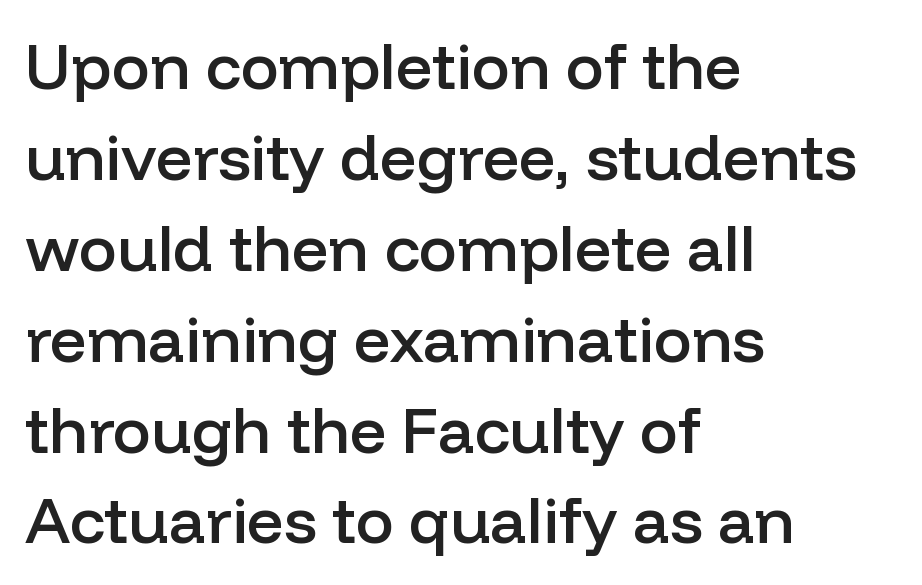
Q: Is the text bold? A: Semi-bold.
Q: Is the text italic (slanted)? A: No, it is upright.
Q: Is the typeface a serif or a sans-serif typeface? A: Sans-serif.
Q: Is the text underlined? A: No.
Q: How is the paragraph aligned? A: Left-aligned.
Q: Is the spacing between letters normal or unusually wide? A: Normal.
Q: Is the spacing between lines tight, normal or loose? A: Normal.
Q: Width (condensed, normal, or wide)? A: Normal.
Q: Stroke contrast? A: Low.
Q: x-height? A: Medium.
Q: Monospaced? A: No.
